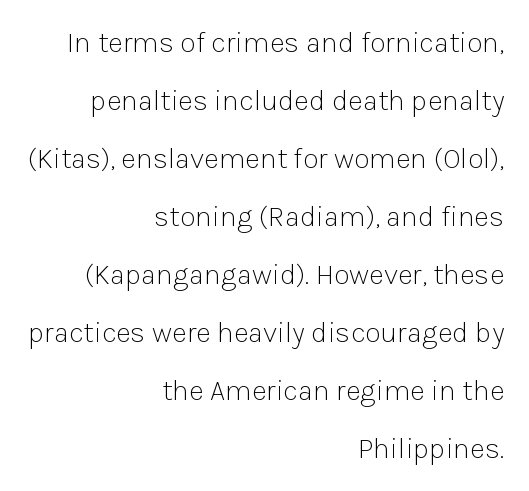
{"serif": "no", "italic": "no", "bold": "no", "weight": "light", "width": "normal", "stroke_contrast": "low", "x_height": "medium", "monospaced": "no", "underline": "no", "align": "right", "line_spacing": "loose", "line_spacing_ratio": 2.0, "letter_spacing": "normal", "letter_spacing_em": 0.0, "glyph_px": 29}
